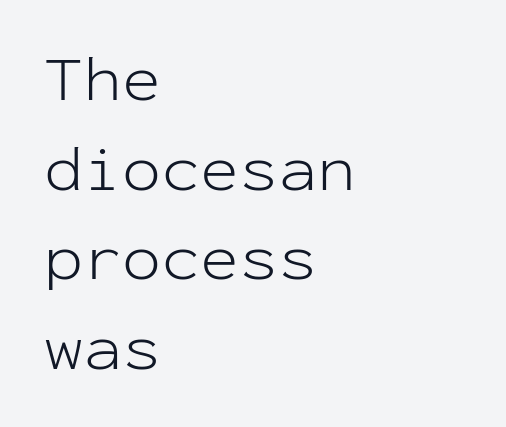
The image shows 65 px light sans-serif type, upright, monospaced; set left-aligned, normal line spacing (1.38x), normal letter spacing, not underlined; low stroke contrast and a medium x-height.
